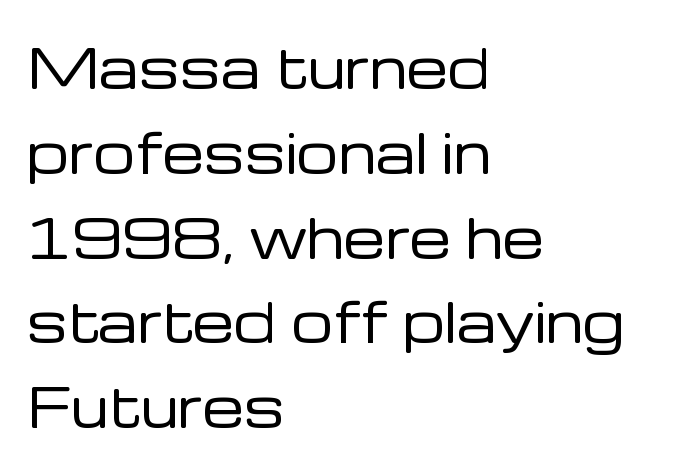
This is not heavy type; no bold has been used. It's the straight-up-and-down kind of type. What stands out about the letter spacing? Nothing — it is the standard amount. Spacing verdict: proportional, widths tailored to each character. Nobody drew a line under any word here. Unlike a traditional serif, this face leaves its strokes unadorned.
